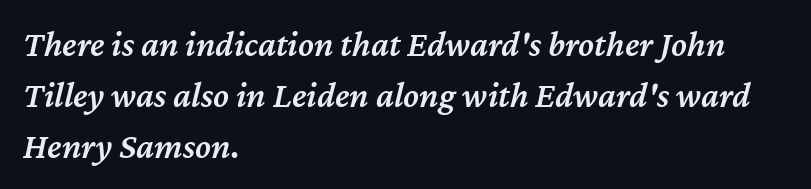
The image shows 36 px semibold type, italic (leaning right); set left-aligned, normal line spacing (1.41x), normal letter spacing, not underlined; medium stroke contrast and a medium x-height.
